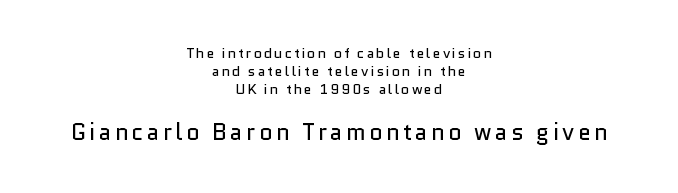
The image shows 23 px text type, upright; set centered, normal line spacing (1.28x), not underlined; the second (bottom) block is 1.64x larger.
